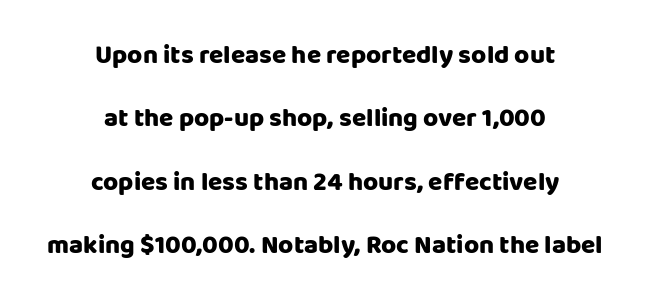
{"italic": "no", "bold": "yes", "underline": "no", "align": "center", "line_spacing": "loose", "line_spacing_ratio": 2.44, "letter_spacing": "normal", "letter_spacing_em": 0.0, "glyph_px": 26}
